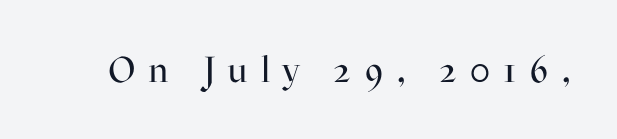
{"serif": "yes", "italic": "no", "bold": "no", "weight": "regular", "width": "normal", "stroke_contrast": "high", "x_height": "medium", "monospaced": "no", "underline": "no", "letter_spacing": "wide", "letter_spacing_em": 0.36, "glyph_px": 36}
